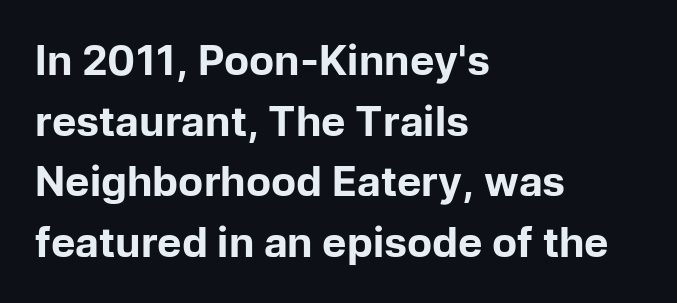
The image shows 41 px bold sans-serif type, upright; set left-aligned, normal line spacing (1.48x), normal letter spacing, not underlined; low stroke contrast and a medium x-height.
